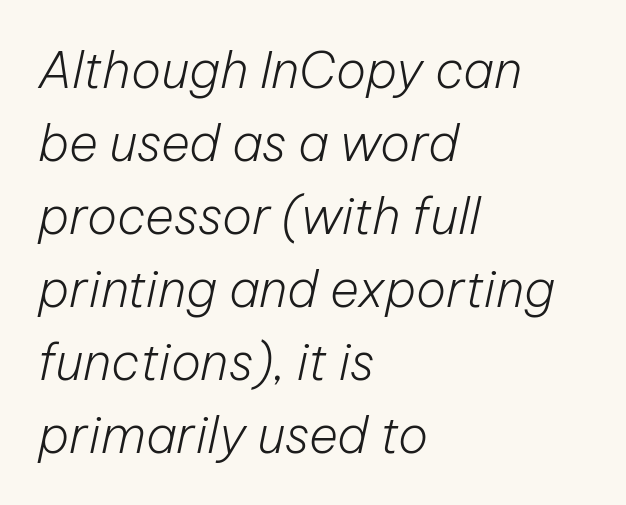
{"italic": "yes", "lean": "right", "slant_degrees": 12, "bold": "no", "weight": "light", "width": "normal", "stroke_contrast": "low", "x_height": "medium", "monospaced": "no", "underline": "no", "align": "left", "line_spacing": "normal", "line_spacing_ratio": 1.46, "letter_spacing": "normal", "letter_spacing_em": 0.0, "glyph_px": 50}
